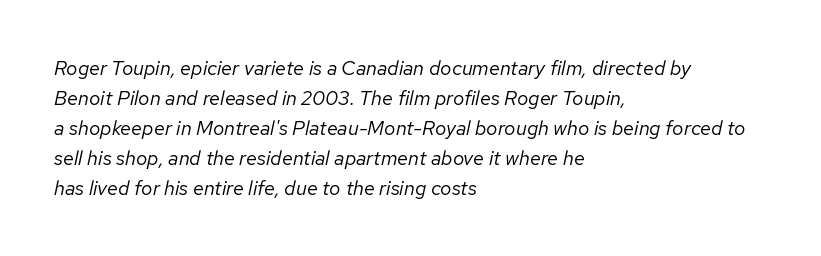
{"italic": "yes", "lean": "right", "slant_degrees": 12, "bold": "no", "underline": "no", "align": "left", "line_spacing": "normal", "line_spacing_ratio": 1.5, "letter_spacing": "normal", "letter_spacing_em": 0.0, "glyph_px": 20}
